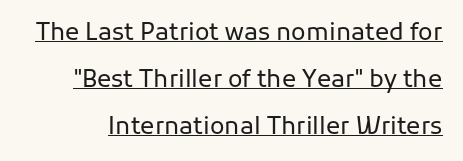
These lines were composed using upright roman letters. The passage shown stacks its lines with a broad gap. Letter spacing: default. The rendering uses the underline text-decoration. The weight would be labelled regular, book, light, or lighter still.
